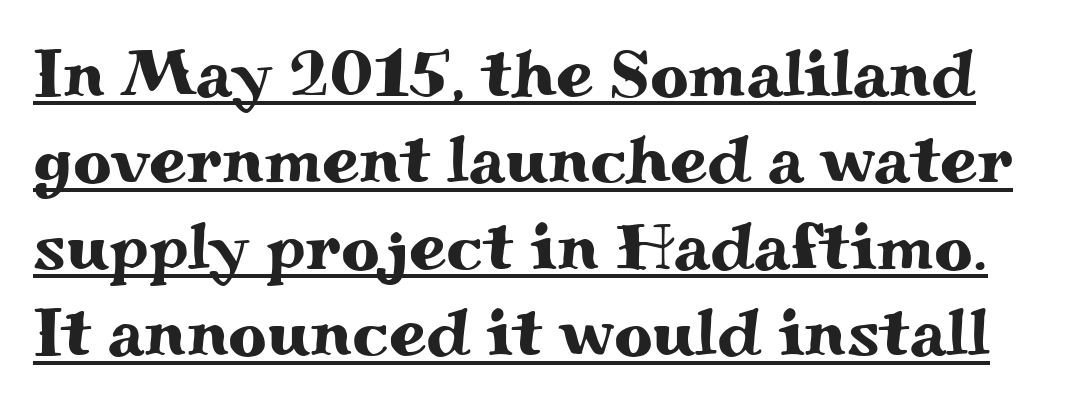
The image shows 67 px wide serif type, upright; set normal line spacing (1.29x), normal letter spacing, underlined; medium stroke contrast and a small x-height.
